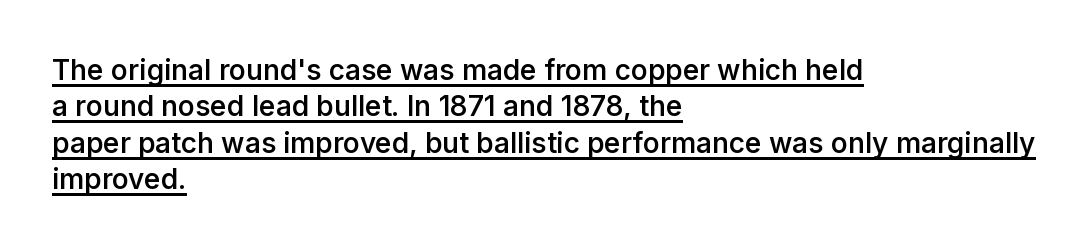
The image shows 28 px semibold sans-serif type, upright; set left-aligned, normal line spacing (1.3x), normal letter spacing, underlined; low stroke contrast and a medium x-height.
